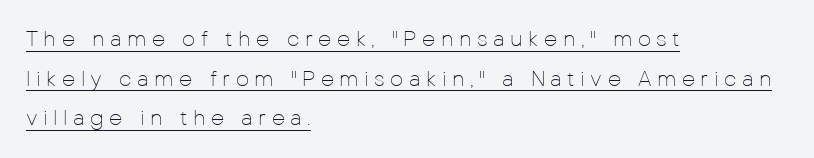
{"italic": "no", "bold": "no", "underline": "yes", "align": "left", "line_spacing_ratio": 1.89, "letter_spacing": "wide", "letter_spacing_em": 0.26, "glyph_px": 21}
